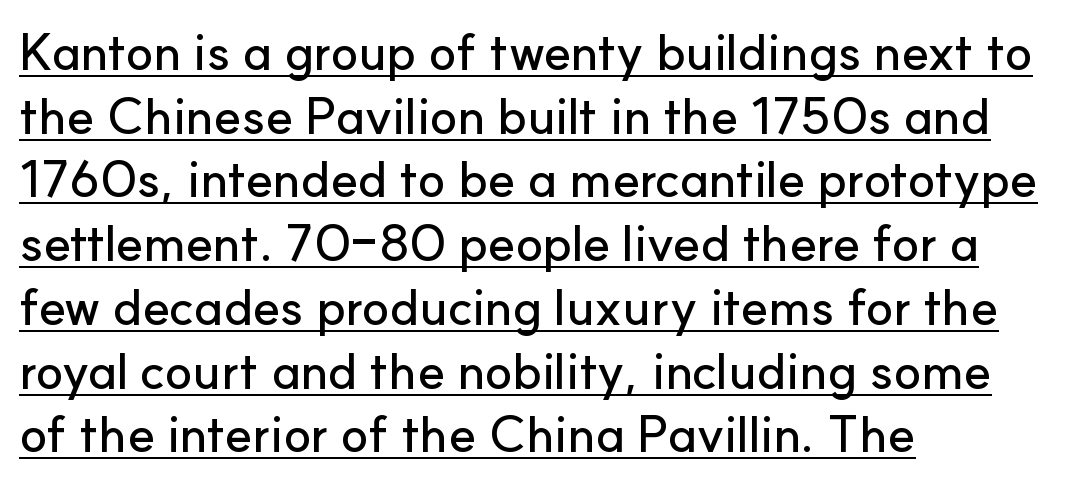
Is there an underline? Yes — a line sits under the letters. The passage shown has conventional tracking throughout. Summary of vertical rhythm: regular, with standard interline spacing. This is roman type, the default non-slanted kind. Character widths vary here, with narrow letters taking less room than wide ones. These lines are set flush left with a ragged right edge.
